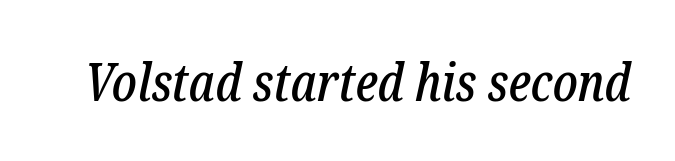
Characters are canted at an angle relative to the baseline's perpendicular. The string is rendered with underlining switched off. How are the letters spaced? Ordinarily, with no added tracking. I'd call this a serif setting — the letters wear small feet. The face used here is proportionally spaced, like ordinary book or web type.
